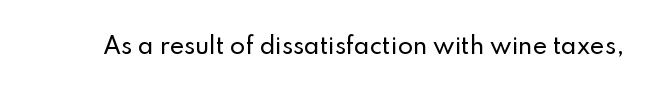
The image shows 22 px text type, upright; set normal letter spacing, not underlined.
